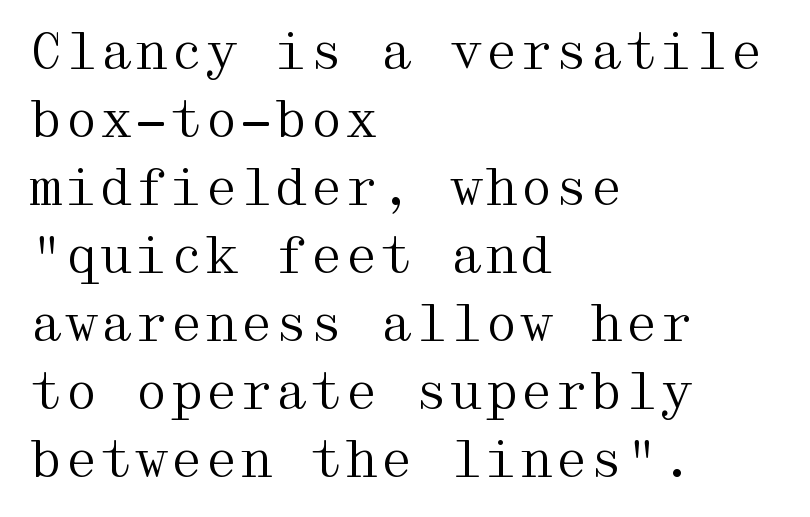
The image shows 50 px regular-weight, wide serif type, upright; set left-aligned, normal line spacing (1.36x), normal letter spacing, not underlined; medium stroke contrast and a medium x-height.
